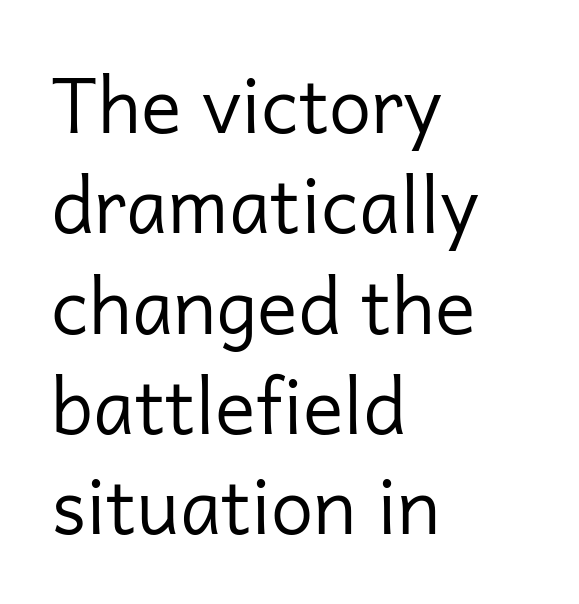
The image shows 76 px regular-weight sans-serif type, upright; set left-aligned, normal line spacing (1.32x), normal letter spacing, not underlined; low stroke contrast and a medium x-height.
